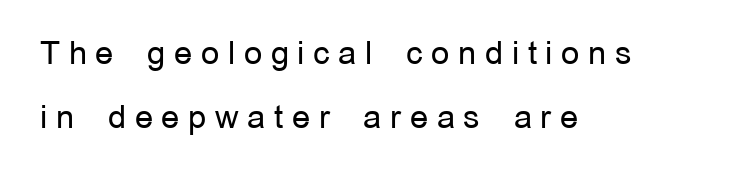
Q: Is the text bold? A: No.
Q: Is the text italic (slanted)? A: No, it is upright.
Q: Is the typeface a serif or a sans-serif typeface? A: Sans-serif.
Q: Is the text underlined? A: No.
Q: How is the paragraph aligned? A: Left-aligned.
Q: Is the spacing between letters normal or unusually wide? A: Unusually wide.
Q: Is the spacing between lines tight, normal or loose? A: Loose.
Q: Width (condensed, normal, or wide)? A: Normal.
Q: Stroke contrast? A: Low.
Q: x-height? A: Medium.
Q: Monospaced? A: No.
